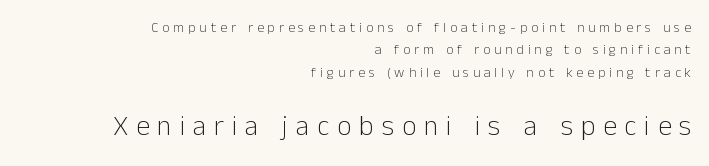
Q: Is the text bold? A: No.
Q: Is the text italic (slanted)? A: No, it is upright.
Q: Is the typeface a serif or a sans-serif typeface? A: Sans-serif.
Q: Is the text underlined? A: No.
Q: How is the paragraph aligned? A: Right-aligned.
Q: Is the spacing between letters normal or unusually wide? A: Unusually wide.
Q: Is the spacing between lines tight, normal or loose? A: Normal.
Q: Which block of text is set in a larger size, the first (top) or the second (bottom)? A: The second (bottom) one.
Q: Width (condensed, normal, or wide)? A: Normal.
Q: Stroke contrast? A: Low.
Q: x-height? A: Medium.
Q: Monospaced? A: No.
